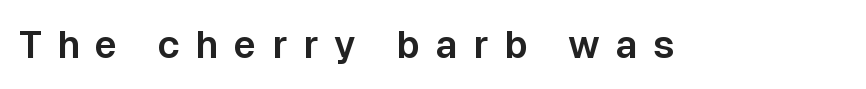
{"serif": "no", "italic": "no", "width": "normal", "stroke_contrast": "low", "x_height": "medium", "monospaced": "no", "underline": "no", "letter_spacing": "wide", "letter_spacing_em": 0.41, "glyph_px": 38}
